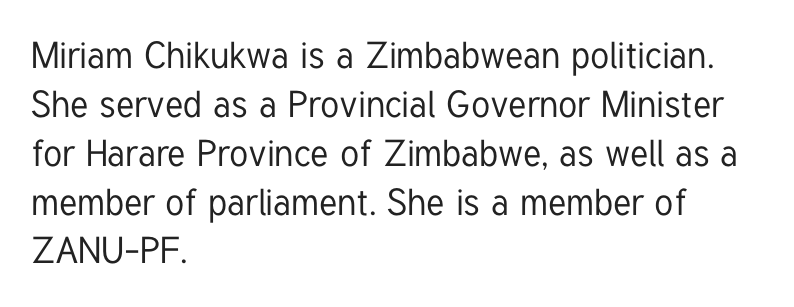
The image shows 37 px condensed sans-serif type, upright; set left-aligned, normal line spacing (1.32x), normal letter spacing, not underlined; low stroke contrast and a medium x-height.
